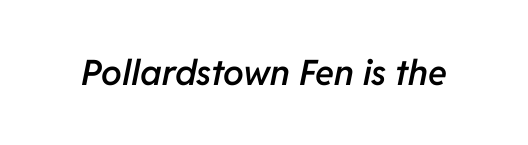
{"italic": "yes", "lean": "right", "slant_degrees": 11, "bold": "semi", "weight": "semibold", "width": "normal", "stroke_contrast": "low", "x_height": "medium", "monospaced": "no", "underline": "no", "letter_spacing": "normal", "letter_spacing_em": 0.0, "glyph_px": 35}
